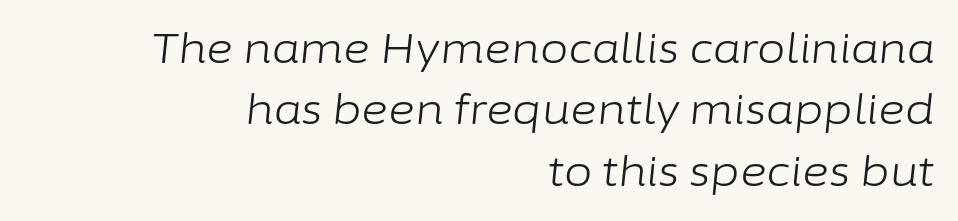
{"italic": "yes", "lean": "right", "slant_degrees": 6, "bold": "no", "weight": "light", "width": "normal", "stroke_contrast": "low", "x_height": "medium", "monospaced": "no", "underline": "no", "align": "right", "line_spacing": "normal", "line_spacing_ratio": 1.5, "letter_spacing": "normal", "letter_spacing_em": 0.0, "glyph_px": 41}
